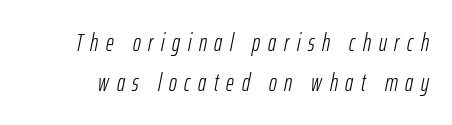
Q: Is the text bold? A: No.
Q: Is the text italic (slanted)? A: Yes, it leans right by about 12 degrees.
Q: Is the text underlined? A: No.
Q: Is the spacing between letters normal or unusually wide? A: Unusually wide.
Q: Is the spacing between lines tight, normal or loose? A: Normal.
